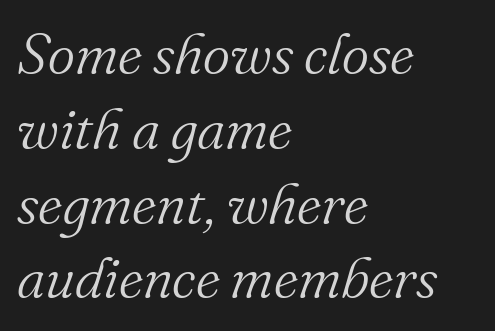
{"serif": "yes", "italic": "yes", "lean": "right", "slant_degrees": 16, "bold": "no", "weight": "light", "width": "normal", "stroke_contrast": "medium", "x_height": "small", "monospaced": "no", "underline": "no", "align": "left", "line_spacing": "normal", "line_spacing_ratio": 1.29, "letter_spacing": "normal", "letter_spacing_em": 0.0, "glyph_px": 58}
